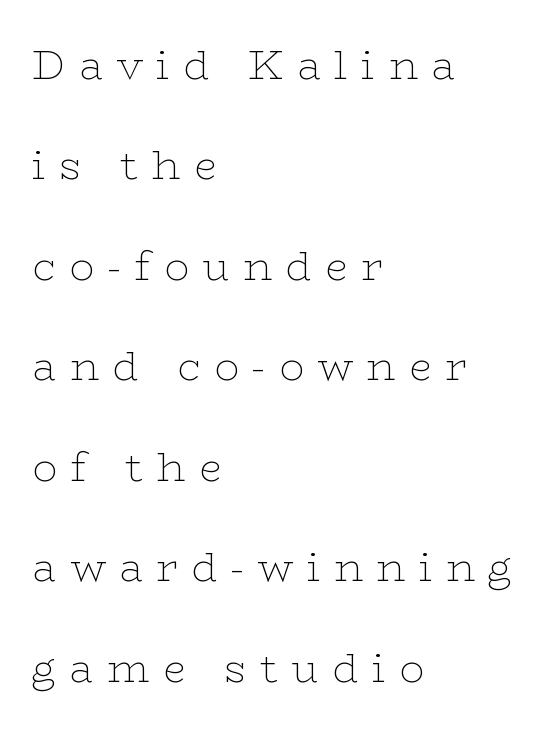
This sample has the flowing, uneven cadence of proportional lettering. In terms of letterspacing, this is a distinctly airy, spread setting. Each row of text sits above clean, open space. The lettering holds an erect, upright posture throughout. The lines are quadded left.
